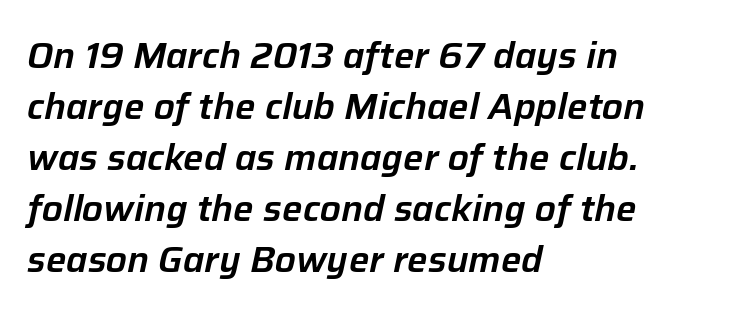
The designer left line spacing at the default. This sample has the flowing, uneven cadence of proportional lettering. Underline: absent. Nothing unusual about the tracking: characters are spaced as the font intends.
